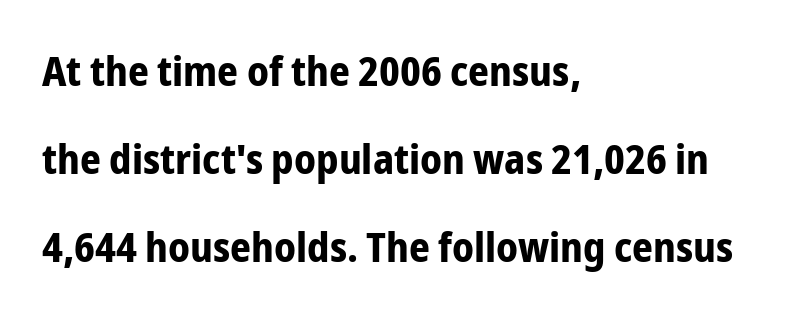
{"serif": "no", "italic": "no", "bold": "yes", "weight": "bold", "width": "condensed", "stroke_contrast": "low", "x_height": "medium", "monospaced": "no", "underline": "no", "align": "left", "line_spacing": "loose", "line_spacing_ratio": 2.15, "letter_spacing": "normal", "letter_spacing_em": 0.0, "glyph_px": 41}
